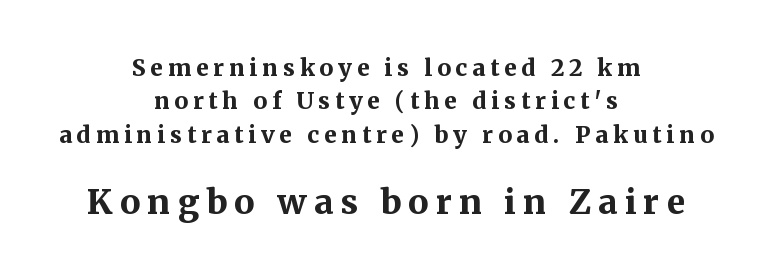
{"serif": "yes", "italic": "no", "bold": "yes", "weight": "bold", "width": "normal", "stroke_contrast": "medium", "x_height": "medium", "monospaced": "no", "underline": "no", "align": "center", "line_spacing": "normal", "line_spacing_ratio": 1.45, "letter_spacing": "wide", "letter_spacing_em": 0.21, "larger_block": "second", "size_ratio": 1.48, "glyph_px": 34}
